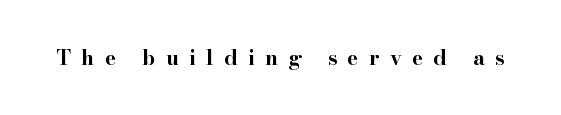
Q: Is the text bold? A: Yes.
Q: Is the text italic (slanted)? A: No, it is upright.
Q: Is the text underlined? A: No.
Q: Is the spacing between letters normal or unusually wide? A: Unusually wide.
